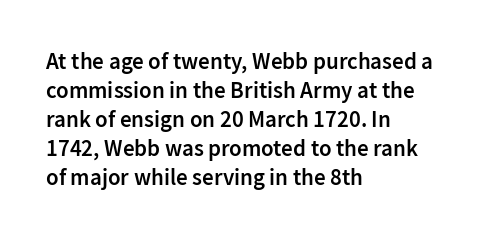
{"italic": "no", "bold": "semi", "underline": "no", "align": "left", "line_spacing": "normal", "line_spacing_ratio": 1.26, "letter_spacing": "normal", "letter_spacing_em": 0.0, "glyph_px": 23}
